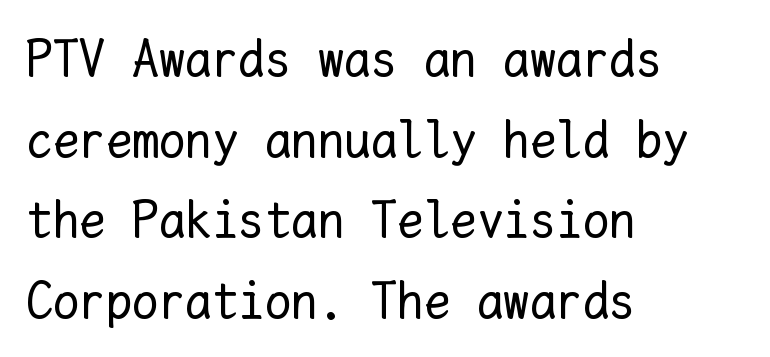
{"italic": "no", "bold": "no", "weight": "regular", "width": "normal", "stroke_contrast": "low", "x_height": "medium", "monospaced": "yes", "underline": "no", "align": "left", "line_spacing": "normal", "line_spacing_ratio": 1.52, "letter_spacing": "normal", "letter_spacing_em": 0.0, "glyph_px": 53}
